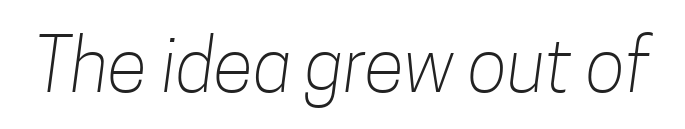
Q: Is the text bold? A: No.
Q: Is the typeface a serif or a sans-serif typeface? A: Sans-serif.
Q: Is the text underlined? A: No.
Q: Is the spacing between letters normal or unusually wide? A: Normal.
Q: Width (condensed, normal, or wide)? A: Condensed.
Q: Stroke contrast? A: Low.
Q: x-height? A: Medium.
Q: Monospaced? A: No.
